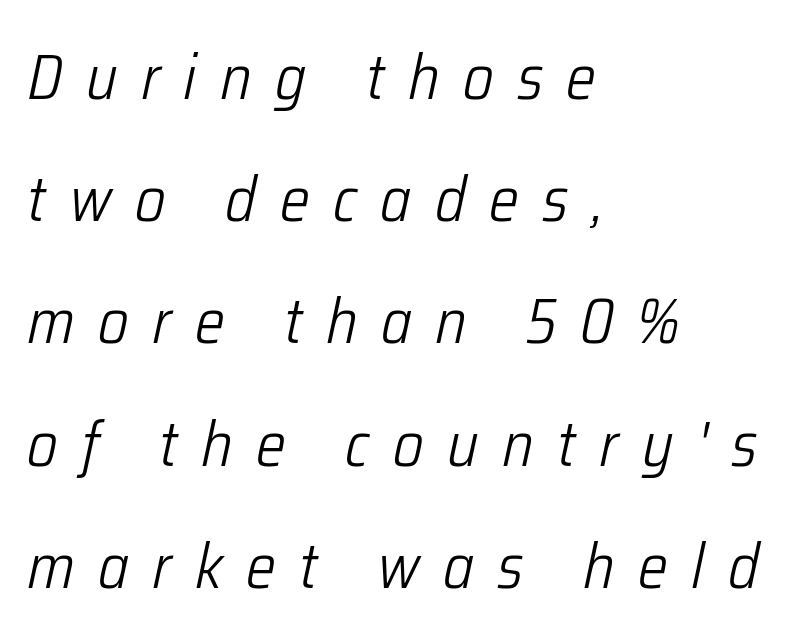
{"italic": "yes", "lean": "right", "slant_degrees": 12, "bold": "no", "weight": "light", "width": "condensed", "stroke_contrast": "low", "x_height": "medium", "monospaced": "no", "underline": "no", "align": "left", "line_spacing": "loose", "line_spacing_ratio": 1.94, "letter_spacing": "wide", "letter_spacing_em": 0.37, "glyph_px": 63}
